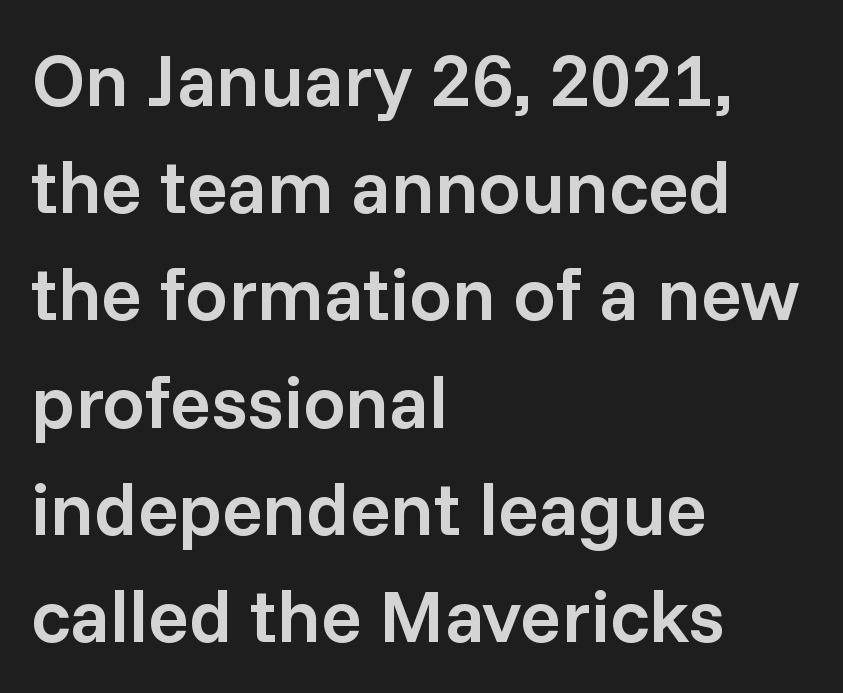
The area under the type is left untouched. Style check: upright. A student would call this left alignment; a typographer would say flush left, rag right. The letterforms sit shoulder to shoulder at normal distance.
